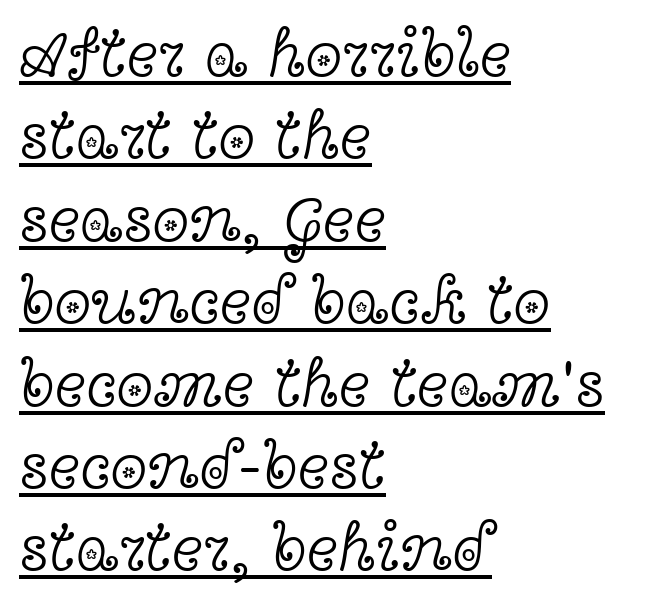
{"serif": "yes", "italic": "no", "bold": "no", "weight": "light", "width": "wide", "x_height": "medium", "monospaced": "no", "underline": "yes", "align": "left", "line_spacing_ratio": 1.23, "letter_spacing": "normal", "letter_spacing_em": 0.0, "glyph_px": 67}
